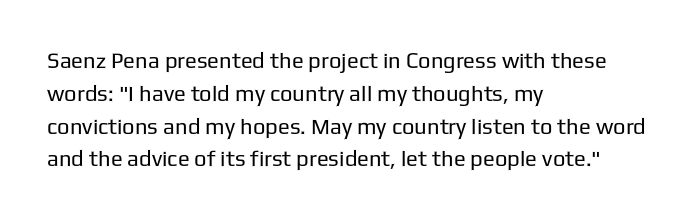
Descender tails drop into unmarked territory. Vertically, the passage feels balanced, rows spaced as you'd expect. The typesetter chose a ragged-right arrangement here. The typography opts for an upright posture over an oblique one. The rendering keeps characters at their native spacing. Stroke mass is kept to a normal reading level or below.
